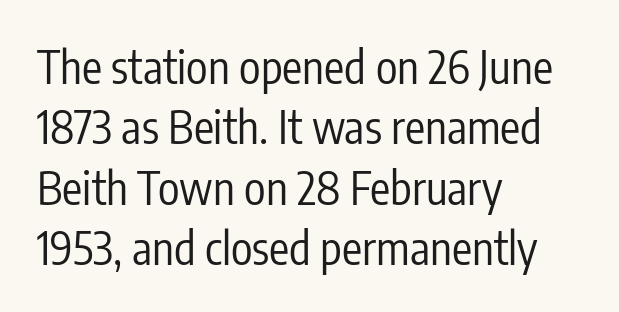
Just letters on the line, the space beneath them empty. These lines are rendered in a variable-pitch font. If you drew a ruler down the left edge, every line would touch it. Is the letter spacing exaggerated? No — it looks like the ordinary default. Regarding serifs, this sample does without them. The weight would be labelled regular, book, light, or lighter still.
